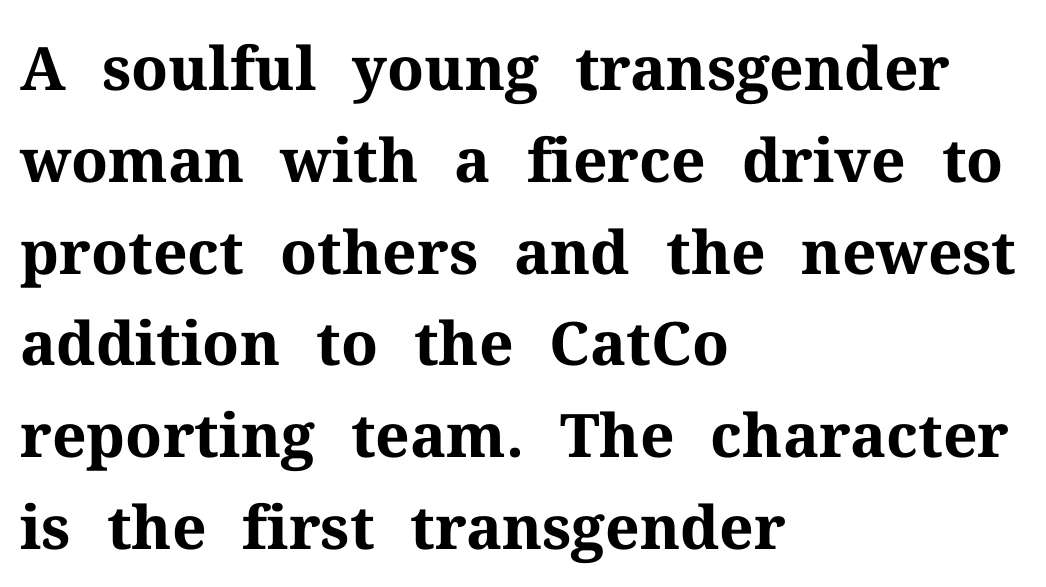
In terms of posture, this sample is upright. Line spacing here is normal. Reading down the block, your eye returns to a fixed left position each line. Inter-character spacing is left at the font's built-in metrics. The letters advance in unequal steps, a hallmark of proportional type. Classification — serif.
